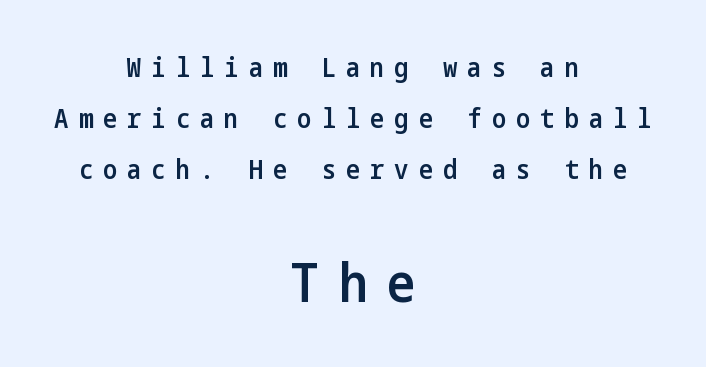
Q: Is the text bold? A: Semi-bold.
Q: Is the text italic (slanted)? A: No, it is upright.
Q: Is the typeface a serif or a sans-serif typeface? A: Sans-serif.
Q: Is the text underlined? A: No.
Q: How is the paragraph aligned? A: Centered.
Q: Is the spacing between letters normal or unusually wide? A: Unusually wide.
Q: Which block of text is set in a larger size, the first (top) or the second (bottom)? A: The second (bottom) one.
Q: Width (condensed, normal, or wide)? A: Condensed.
Q: Stroke contrast? A: Low.
Q: x-height? A: Medium.
